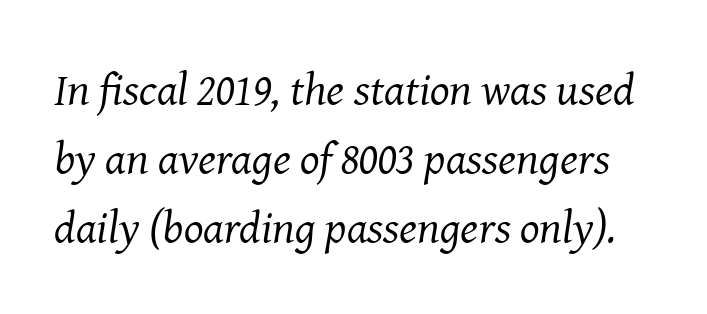
{"serif": "yes", "italic": "yes", "lean": "right", "slant_degrees": 8, "bold": "no", "weight": "regular", "width": "normal", "stroke_contrast": "medium", "x_height": "medium", "monospaced": "no", "underline": "no", "line_spacing": "normal", "line_spacing_ratio": 1.5, "letter_spacing": "normal", "letter_spacing_em": 0.0, "glyph_px": 46}
